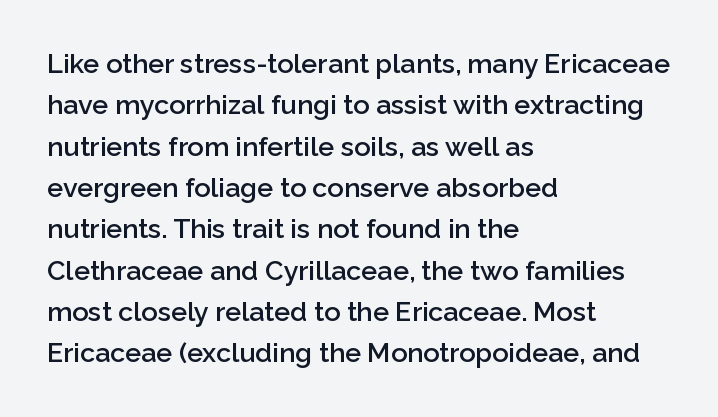
Q: Is the text bold? A: Semi-bold.
Q: Is the text italic (slanted)? A: No, it is upright.
Q: Is the text underlined? A: No.
Q: How is the paragraph aligned? A: Left-aligned.
Q: Is the spacing between letters normal or unusually wide? A: Normal.
Q: Is the spacing between lines tight, normal or loose? A: Normal.
